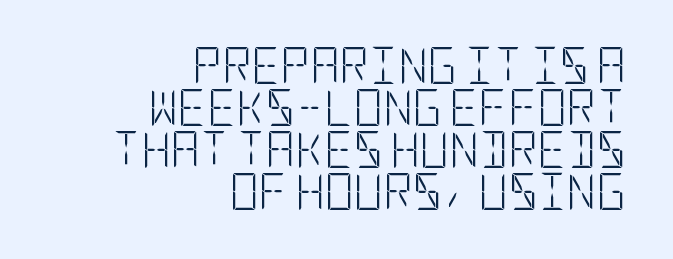
The image shows 36 px light, condensed sans-serif type, upright; set right-aligned, line spacing 1.17x, normal letter spacing, not underlined; low stroke contrast and a large x-height.
